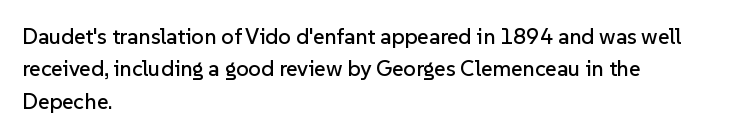
Bare-footed words on every line. The space between consecutive lines is moderate. Caption: standard tracking, unaltered. The lettering holds an erect, upright posture throughout. The text block is weighted toward the left margin, trailing off unevenly rightward.
